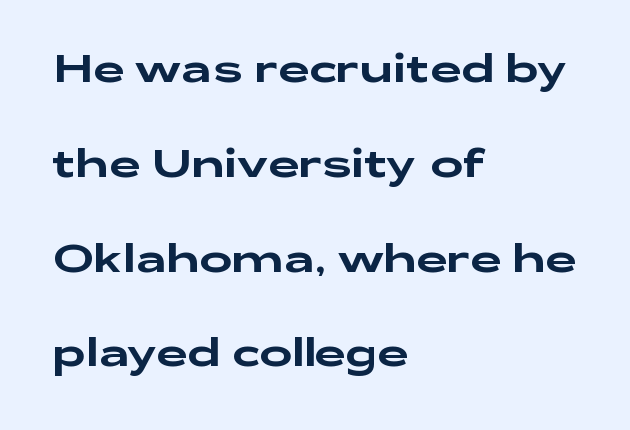
{"serif": "no", "italic": "no", "width": "wide", "stroke_contrast": "low", "x_height": "medium", "monospaced": "no", "underline": "no", "align": "left", "line_spacing": "loose", "line_spacing_ratio": 2.43, "letter_spacing": "normal", "letter_spacing_em": 0.0, "glyph_px": 39}
